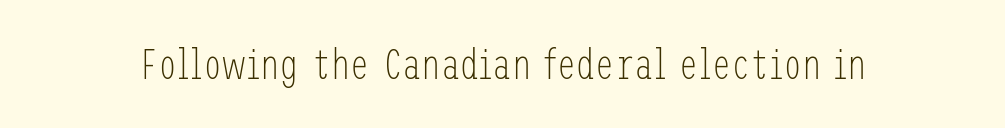
Is the type heavy? It reads as light-to-regular instead. Unmarked baselines from the first word to the last. This sample uses an upright cut, with every glyph sitting square on the baseline. Characters follow at the spacing the type designer built in. Examine the stroke ends and you'll find no serifs.
